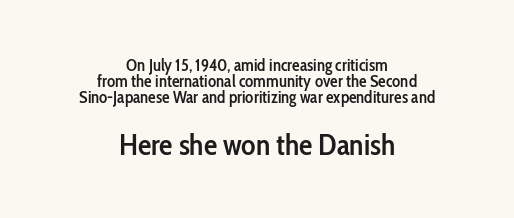
{"serif": "no", "italic": "no", "bold": "semi", "weight": "semibold", "width": "condensed", "stroke_contrast": "low", "x_height": "medium", "monospaced": "no", "underline": "no", "align": "center", "line_spacing": "tight", "line_spacing_ratio": 0.95, "letter_spacing": "normal", "letter_spacing_em": 0.0, "larger_block": "second", "size_ratio": 1.76, "glyph_px": 30}
